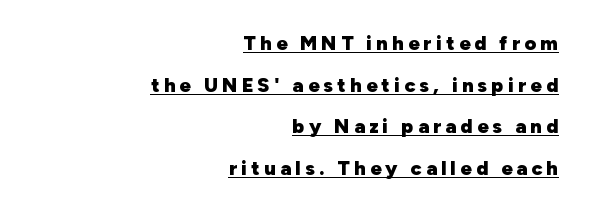
The font's upright variant was chosen for this text. Compared with undecorated copy, this sample adds a rule below the words. The letterforms stand isolated, each surrounded by extra space. One-word summary of the alignment: right. How heavy is the stroke? Heavy — this is a bold. The rendering uses a large line-height, opening up the rows.
